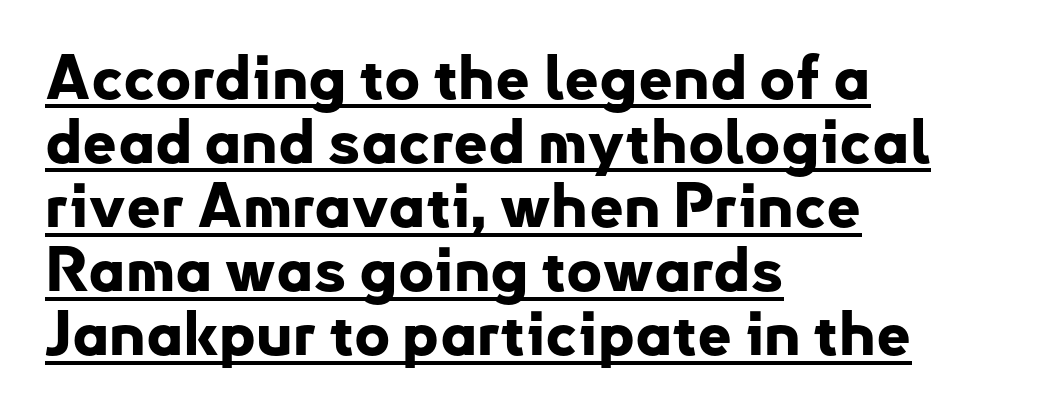
Q: Is the text bold? A: Yes.
Q: Is the text italic (slanted)? A: No, it is upright.
Q: Is the typeface a serif or a sans-serif typeface? A: Sans-serif.
Q: Is the text underlined? A: Yes.
Q: How is the paragraph aligned? A: Left-aligned.
Q: Is the spacing between letters normal or unusually wide? A: Normal.
Q: Is the spacing between lines tight, normal or loose? A: Tight.
Q: Width (condensed, normal, or wide)? A: Normal.
Q: Stroke contrast? A: Low.
Q: x-height? A: Small.
Q: Monospaced? A: No.
